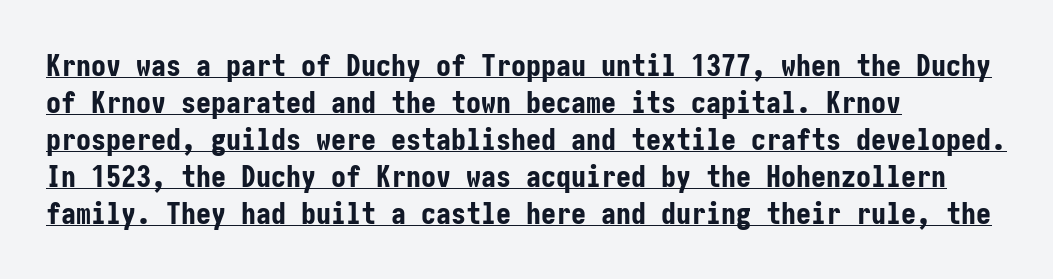
The image shows 30 px bold, condensed sans-serif type, upright; set left-aligned, line spacing 1.23x, normal letter spacing, underlined; low stroke contrast and a medium x-height.
